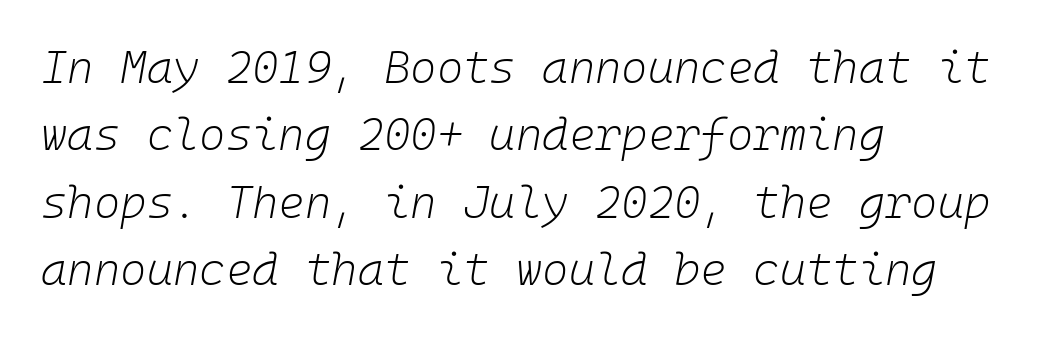
{"italic": "yes", "lean": "right", "slant_degrees": 10, "bold": "no", "weight": "light", "width": "normal", "stroke_contrast": "low", "x_height": "medium", "monospaced": "yes", "underline": "no", "align": "left", "line_spacing": "normal", "line_spacing_ratio": 1.5, "letter_spacing": "normal", "letter_spacing_em": 0.0, "glyph_px": 45}
